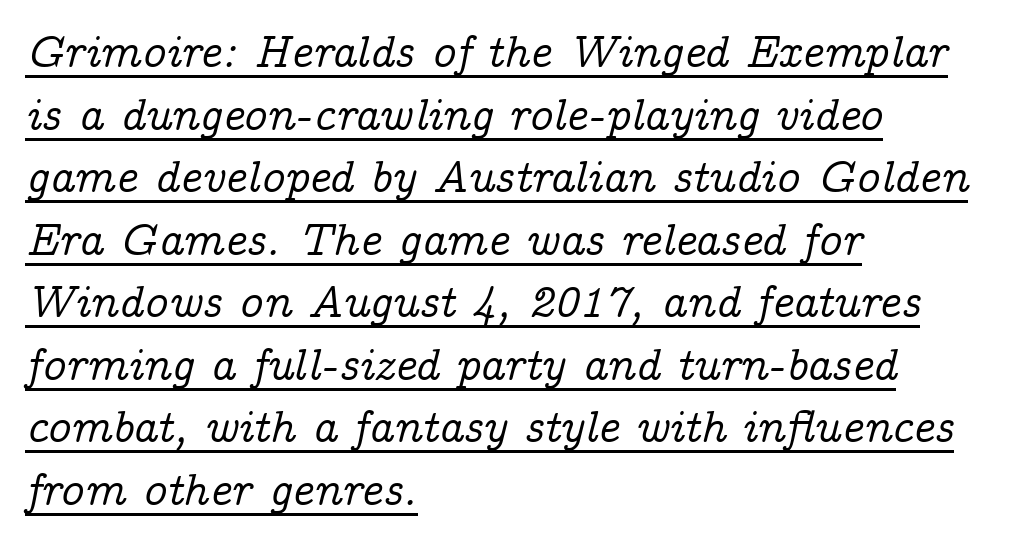
{"serif": "yes", "italic": "yes", "lean": "right", "slant_degrees": 14, "width": "normal", "stroke_contrast": "low", "x_height": "medium", "monospaced": "no", "underline": "yes", "align": "left", "line_spacing": "normal", "line_spacing_ratio": 1.36, "letter_spacing": "normal", "letter_spacing_em": 0.0, "glyph_px": 46}
